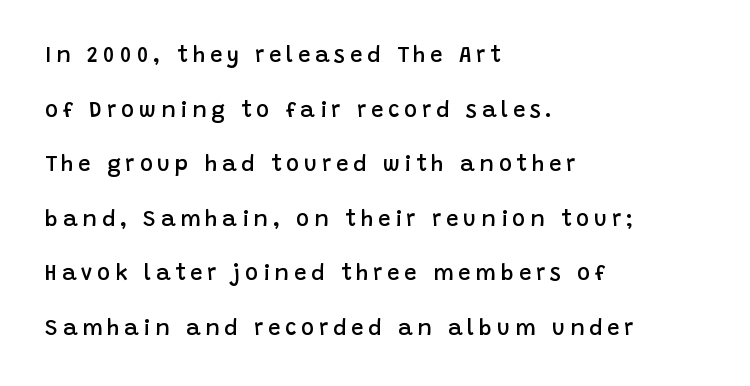
Q: Is the text bold? A: Semi-bold.
Q: Is the text italic (slanted)? A: No, it is upright.
Q: Is the text underlined? A: No.
Q: How is the paragraph aligned? A: Left-aligned.
Q: Is the spacing between letters normal or unusually wide? A: Unusually wide.
Q: Is the spacing between lines tight, normal or loose? A: Loose.
